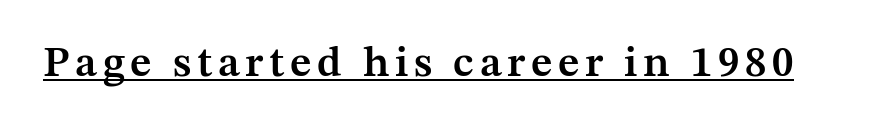
{"serif": "yes", "italic": "no", "bold": "semi", "weight": "semibold", "width": "normal", "stroke_contrast": "medium", "x_height": "medium", "monospaced": "no", "underline": "yes", "glyph_px": 43}
